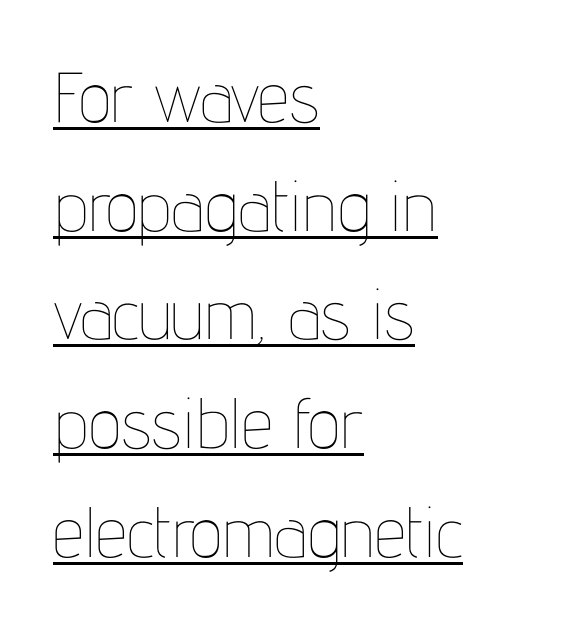
{"italic": "no", "bold": "no", "weight": "thin", "width": "condensed", "stroke_contrast": "low", "x_height": "medium", "monospaced": "no", "underline": "yes", "align": "left", "line_spacing": "normal", "line_spacing_ratio": 1.53, "letter_spacing": "normal", "letter_spacing_em": 0.0, "glyph_px": 71}
